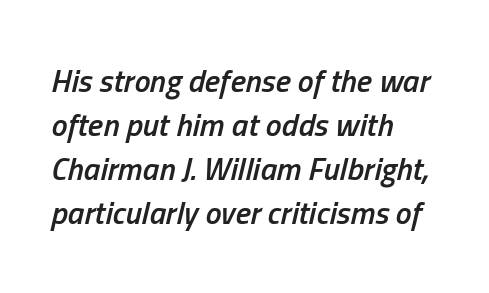
The image shows 32 px semibold, condensed type, italic (leaning right); set left-aligned, normal line spacing (1.37x), normal letter spacing, not underlined; low stroke contrast and a medium x-height.
